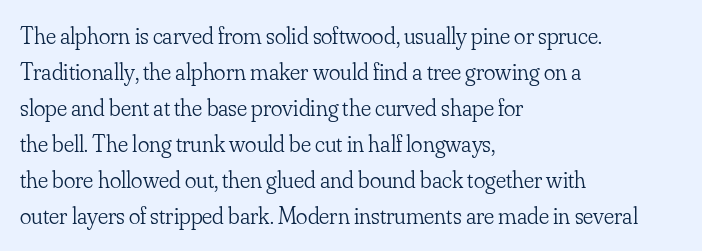
The image shows 24 px text type, upright; set left-aligned, normal line spacing (1.5x), normal letter spacing, not underlined.
